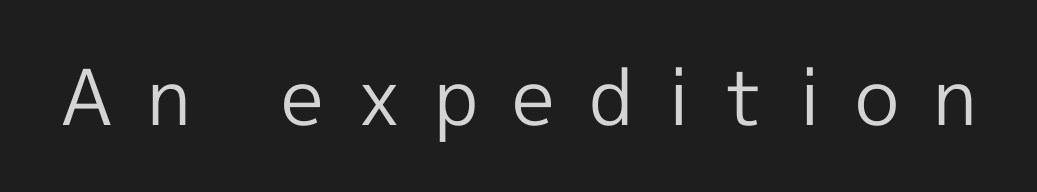
Q: Is the text bold? A: No.
Q: Is the text italic (slanted)? A: No, it is upright.
Q: Is the typeface a serif or a sans-serif typeface? A: Sans-serif.
Q: Is the text underlined? A: No.
Q: Is the spacing between letters normal or unusually wide? A: Unusually wide.
Q: Width (condensed, normal, or wide)? A: Normal.
Q: x-height? A: Medium.
Q: Monospaced? A: No.
